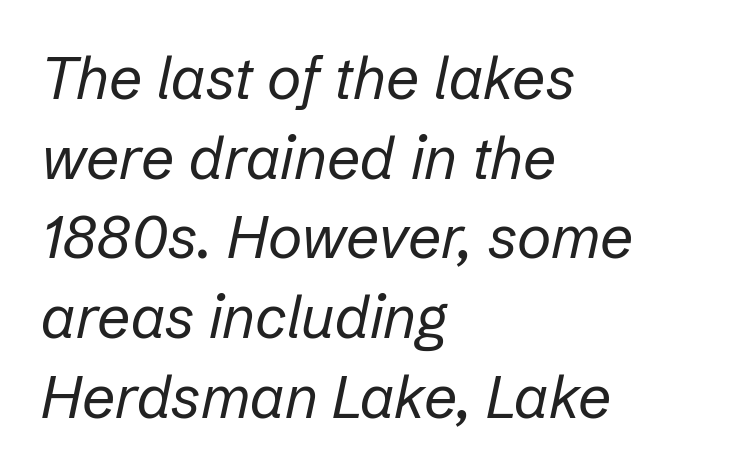
The image shows 59 px regular-weight type, italic (leaning right); set left-aligned, normal line spacing (1.35x), normal letter spacing, not underlined; low stroke contrast and a medium x-height.
